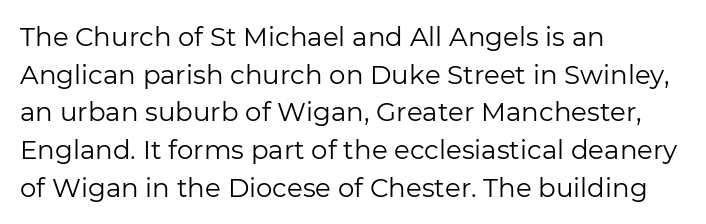
{"italic": "no", "bold": "no", "underline": "no", "align": "left", "line_spacing": "normal", "line_spacing_ratio": 1.45, "letter_spacing": "normal", "letter_spacing_em": 0.0, "glyph_px": 26}
